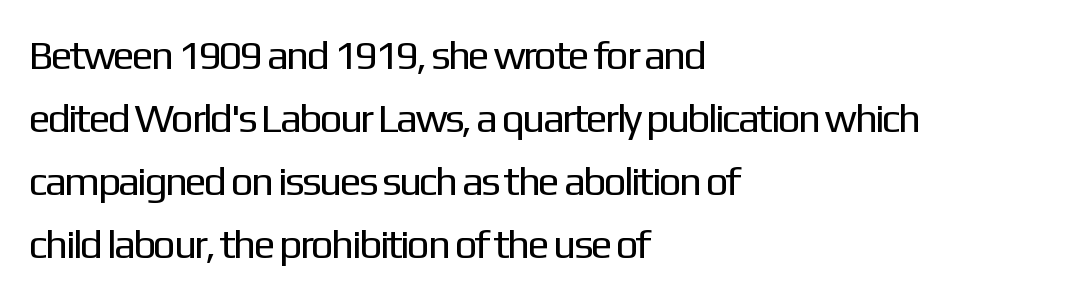
The line-height multiplier appears to be the usual default. Glance below the letters and you will spot only blank space. Alignment: flush left. No chunkiness to these letters — they're not bold. Nobody touched the tracking dial on this one. Serifs: no, the terminals of the letterforms are clean.
